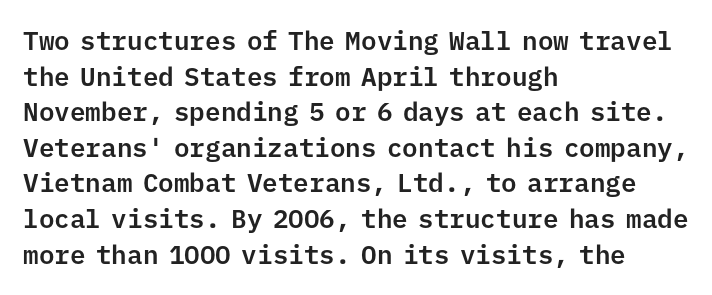
{"italic": "no", "underline": "no", "align": "left", "line_spacing": "normal", "line_spacing_ratio": 1.37, "letter_spacing": "normal", "letter_spacing_em": 0.0, "glyph_px": 26}
